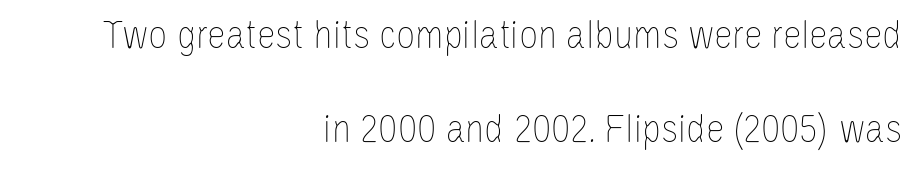
Q: Is the text bold? A: No.
Q: Is the text italic (slanted)? A: No, it is upright.
Q: Is the text underlined? A: No.
Q: How is the paragraph aligned? A: Right-aligned.
Q: Is the spacing between letters normal or unusually wide? A: Normal.
Q: Is the spacing between lines tight, normal or loose? A: Loose.
Q: Width (condensed, normal, or wide)? A: Condensed.
Q: Stroke contrast? A: Low.
Q: x-height? A: Large.
Q: Monospaced? A: No.
